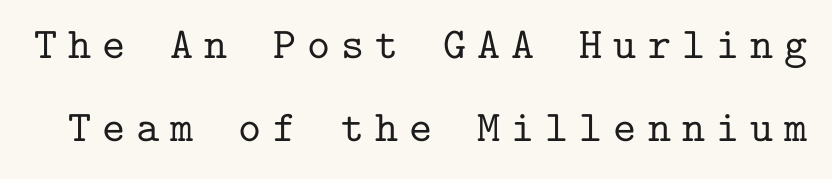
The image shows 44 px serif type, upright, monospaced; set line spacing 1.89x, unusually wide letter spacing (+0.25 em), not underlined; low stroke contrast and a medium x-height.
